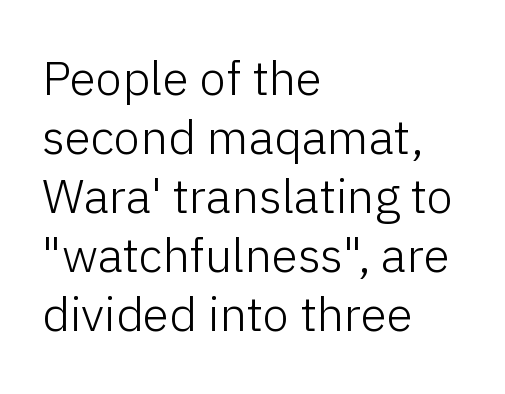
{"serif": "no", "italic": "no", "bold": "no", "weight": "light", "width": "normal", "stroke_contrast": "low", "x_height": "medium", "monospaced": "no", "underline": "no", "align": "left", "line_spacing_ratio": 1.23, "letter_spacing": "normal", "letter_spacing_em": 0.0, "glyph_px": 48}
